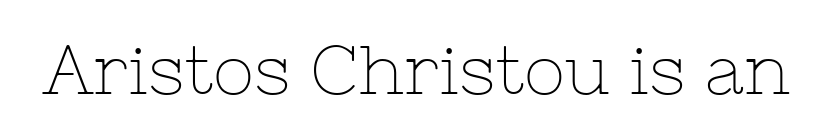
{"serif": "yes", "italic": "no", "bold": "no", "weight": "thin", "width": "normal", "stroke_contrast": "low", "x_height": "medium", "monospaced": "no", "underline": "no", "letter_spacing": "normal", "letter_spacing_em": 0.0, "glyph_px": 69}
